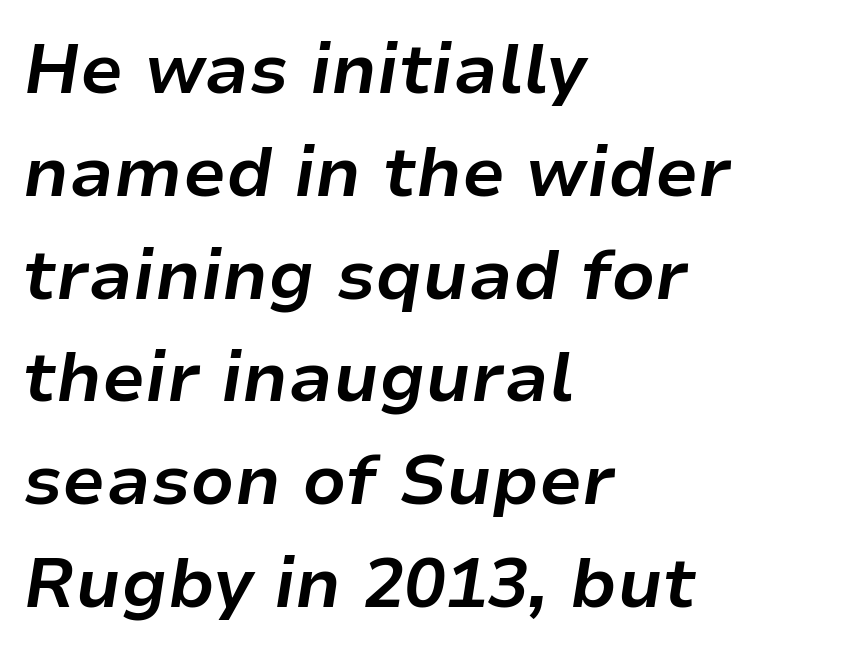
The image shows 69 px bold type, italic (leaning right); set left-aligned, normal line spacing (1.49x), normal letter spacing, not underlined; low stroke contrast and a medium x-height.
